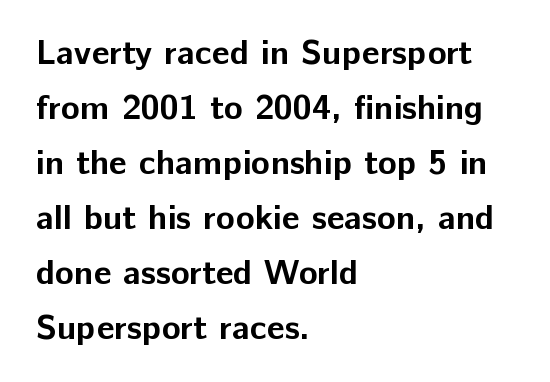
Q: Is the text bold? A: Yes.
Q: Is the text italic (slanted)? A: No, it is upright.
Q: Is the typeface a serif or a sans-serif typeface? A: Sans-serif.
Q: Is the text underlined? A: No.
Q: How is the paragraph aligned? A: Left-aligned.
Q: Is the spacing between letters normal or unusually wide? A: Normal.
Q: Is the spacing between lines tight, normal or loose? A: Normal.
Q: Width (condensed, normal, or wide)? A: Normal.
Q: Stroke contrast? A: Low.
Q: x-height? A: Medium.
Q: Monospaced? A: No.
